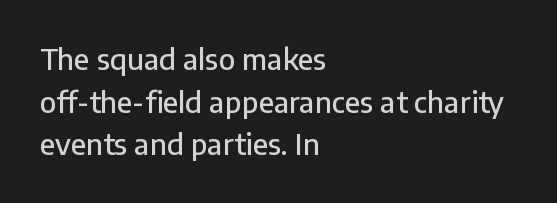
The image shows 29 px sans-serif type, upright; set left-aligned, normal line spacing (1.47x), normal letter spacing, not underlined; low stroke contrast and a medium x-height.
